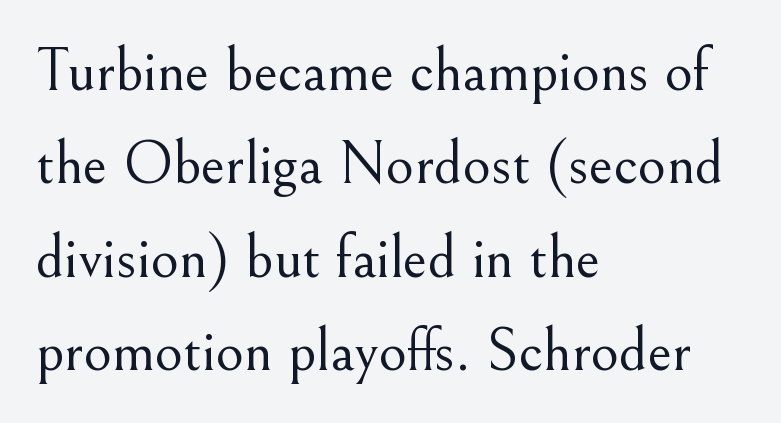
Q: Is the text bold? A: No.
Q: Is the text italic (slanted)? A: No, it is upright.
Q: Is the typeface a serif or a sans-serif typeface? A: Serif.
Q: Is the text underlined? A: No.
Q: How is the paragraph aligned? A: Left-aligned.
Q: Is the spacing between letters normal or unusually wide? A: Normal.
Q: Is the spacing between lines tight, normal or loose? A: Normal.
Q: Width (condensed, normal, or wide)? A: Normal.
Q: Stroke contrast? A: Medium.
Q: x-height? A: Small.
Q: Monospaced? A: No.
